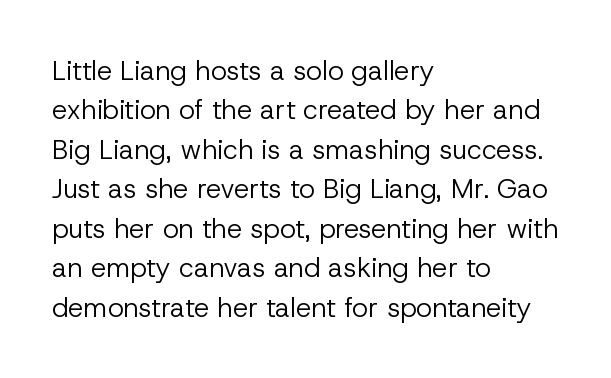
Quick note: not italic, upright. Is the stroke heavy? The answer is a plain regular-or-lighter. The setting favours the left margin, as ordinary paragraphs usually do. Has an underline been added? It has not. Tracking here is standard; glyphs follow each other at the usual distance. Line spacing here is normal.
